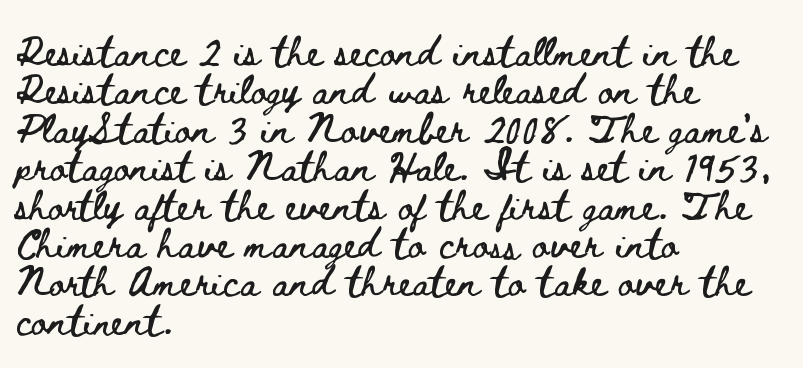
Each letter keeps its own natural width here, so spacing adapts to shape. The lines are quadded left. A clean baseline with only descenders dipping below it. Default kerning and tracking; the words read as compact shapes. These lines sit exactly where default settings would place them.
